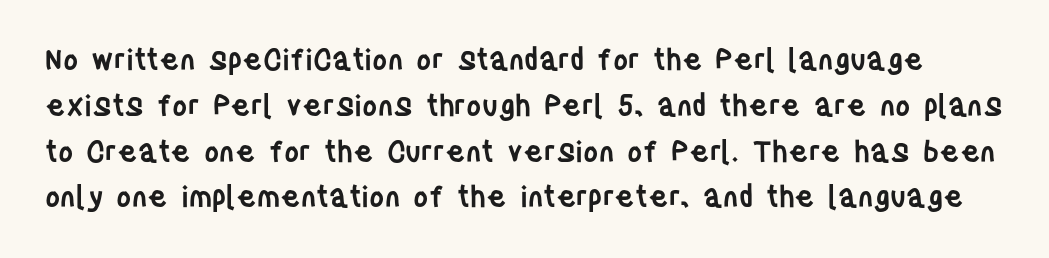
The image shows 29 px semibold, condensed sans-serif type, upright; set normal line spacing (1.58x), normal letter spacing, not underlined; low stroke contrast and a large x-height.
